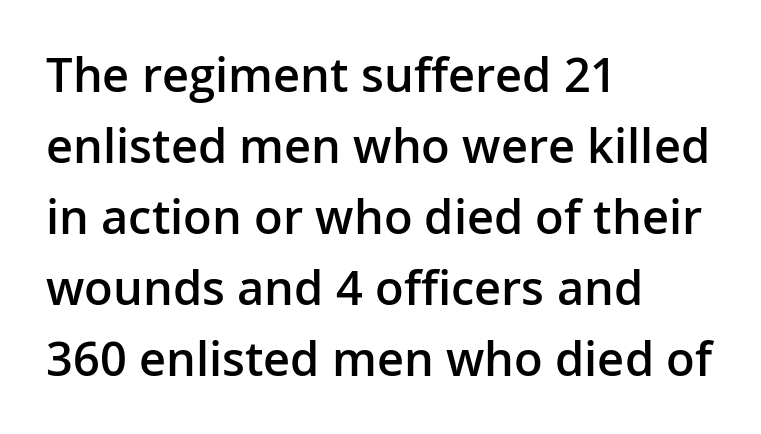
The image shows 47 px semibold sans-serif type, upright; set left-aligned, normal line spacing (1.51x), normal letter spacing, not underlined; low stroke contrast and a medium x-height.
